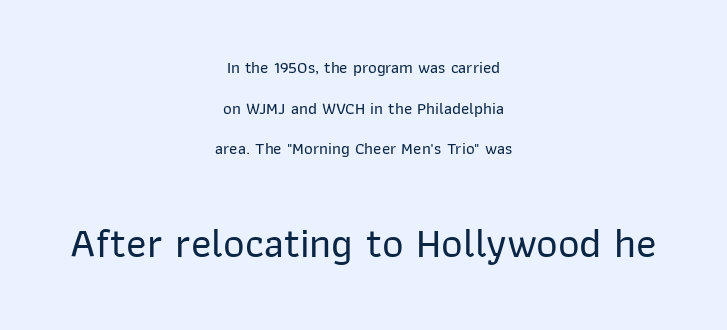
The image shows 42 px sans-serif type, upright; set centered, loose line spacing (2.39x), normal letter spacing, not underlined; the second (bottom) block is 2.47x larger; low stroke contrast and a medium x-height.
